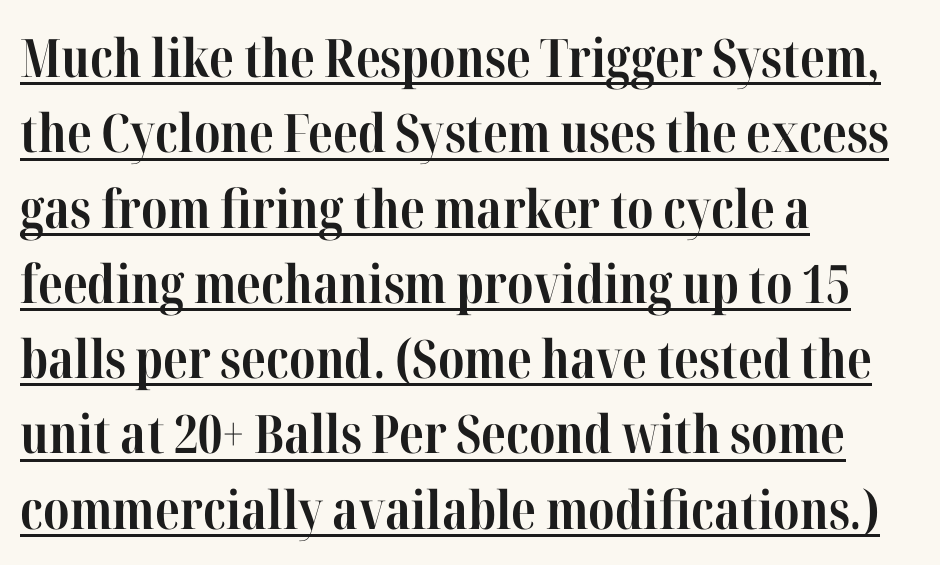
{"serif": "yes", "italic": "no", "bold": "yes", "weight": "bold", "width": "condensed", "stroke_contrast": "high", "x_height": "medium", "monospaced": "no", "underline": "yes", "align": "left", "line_spacing": "normal", "line_spacing_ratio": 1.42, "letter_spacing": "normal", "letter_spacing_em": 0.0, "glyph_px": 53}
